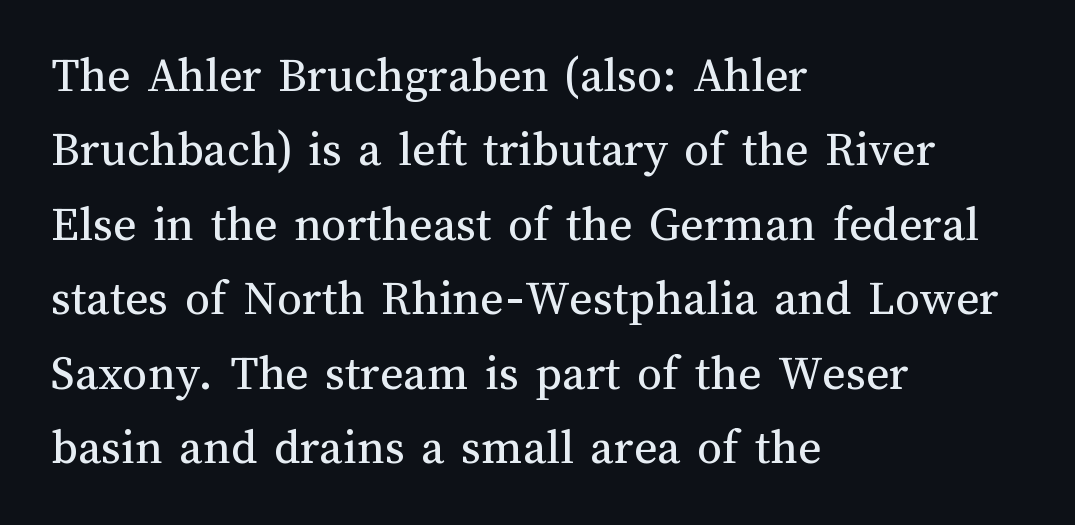
Q: Is the text bold? A: No.
Q: Is the text italic (slanted)? A: No, it is upright.
Q: Is the text underlined? A: No.
Q: How is the paragraph aligned? A: Left-aligned.
Q: Is the spacing between letters normal or unusually wide? A: Normal.
Q: Is the spacing between lines tight, normal or loose? A: Normal.
Q: Width (condensed, normal, or wide)? A: Normal.
Q: Stroke contrast? A: Medium.
Q: x-height? A: Medium.
Q: Monospaced? A: No.
